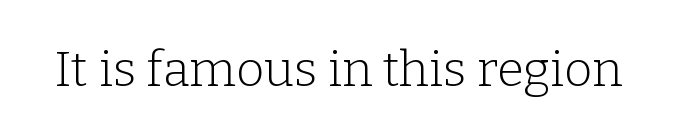
Q: Is the text bold? A: No.
Q: Is the text italic (slanted)? A: No, it is upright.
Q: Is the typeface a serif or a sans-serif typeface? A: Serif.
Q: Is the text underlined? A: No.
Q: Is the spacing between letters normal or unusually wide? A: Normal.
Q: Width (condensed, normal, or wide)? A: Normal.
Q: Stroke contrast? A: Low.
Q: x-height? A: Medium.
Q: Monospaced? A: No.
